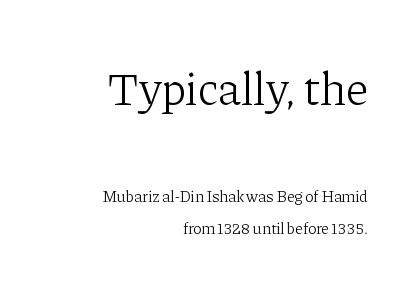
The image shows 47 px light serif type, upright; set right-aligned, loose line spacing (2.01x), normal letter spacing, not underlined; the first (top) block is 2.94x larger; low stroke contrast and a medium x-height.
